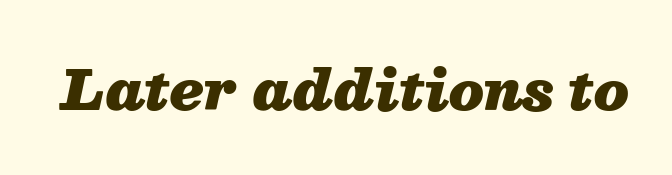
The image shows 55 px heavy type, italic (leaning right); set normal letter spacing, not underlined; medium stroke contrast and a medium x-height.
